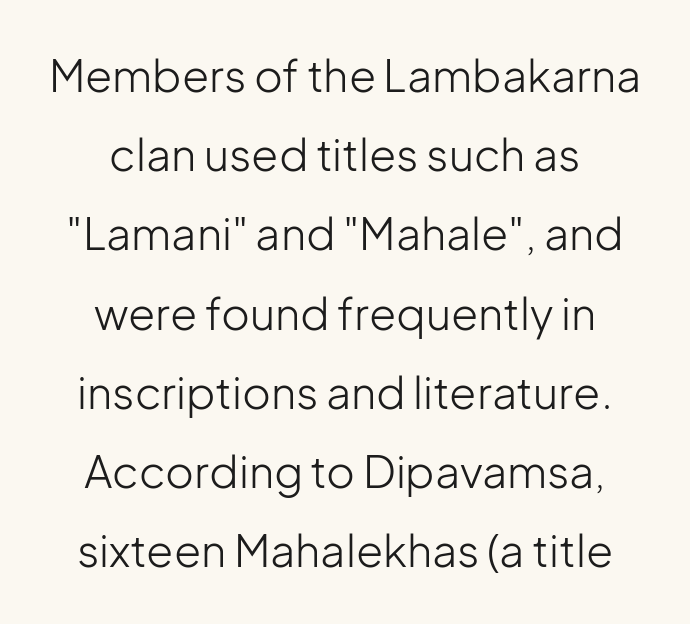
{"serif": "no", "italic": "no", "bold": "no", "weight": "light", "width": "normal", "stroke_contrast": "low", "x_height": "medium", "monospaced": "no", "underline": "no", "align": "center", "line_spacing_ratio": 1.8, "letter_spacing": "normal", "letter_spacing_em": 0.0, "glyph_px": 44}
